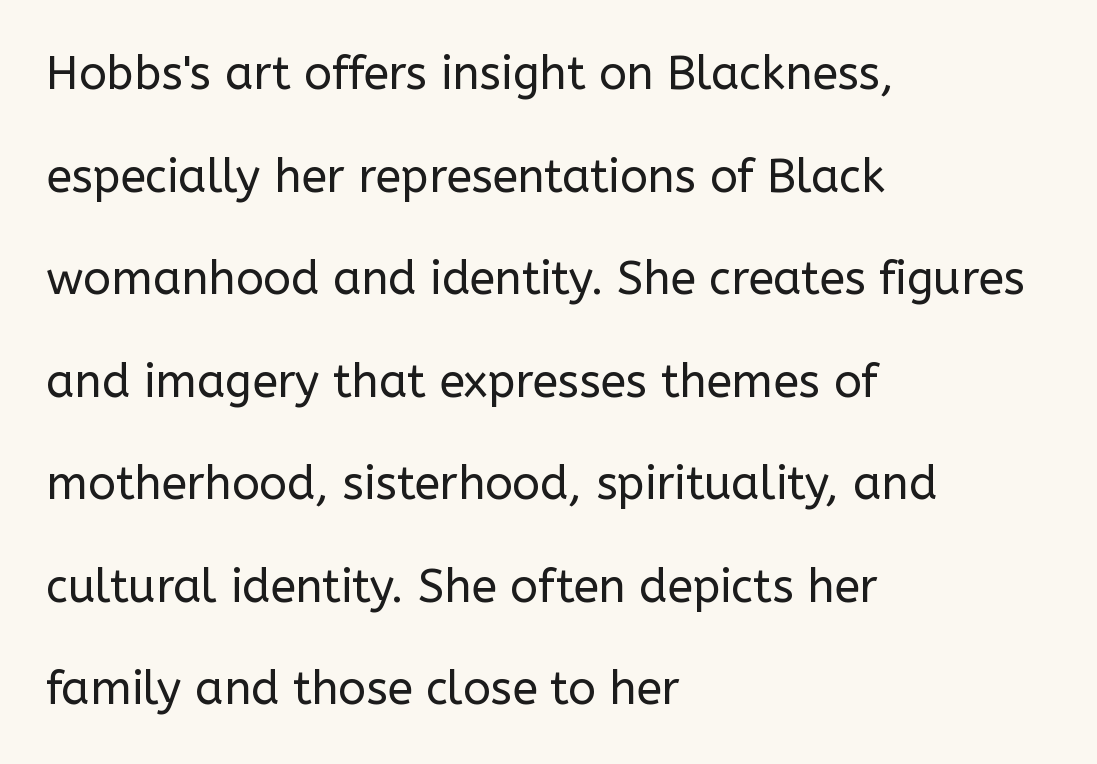
Q: Is the text bold? A: No.
Q: Is the text italic (slanted)? A: No, it is upright.
Q: Is the typeface a serif or a sans-serif typeface? A: Sans-serif.
Q: Is the text underlined? A: No.
Q: How is the paragraph aligned? A: Left-aligned.
Q: Is the spacing between letters normal or unusually wide? A: Normal.
Q: Is the spacing between lines tight, normal or loose? A: Loose.
Q: Width (condensed, normal, or wide)? A: Normal.
Q: Stroke contrast? A: Low.
Q: x-height? A: Medium.
Q: Monospaced? A: No.
